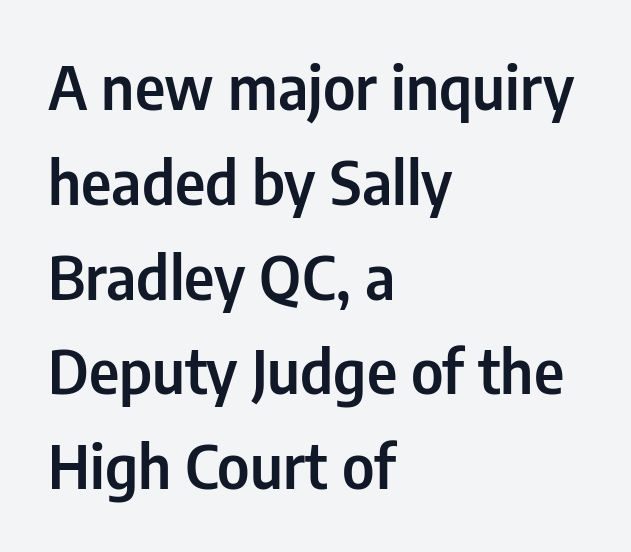
Where is the straight margin? On the left. The letterforms sit shoulder to shoulder at normal distance. This sample keeps an unexceptional amount of space between lines. The letters carry no serifs — their stems end cleanly without finishing strokes. Italic: no, the glyphs are upright roman. This sample has the flowing, uneven cadence of proportional lettering.
